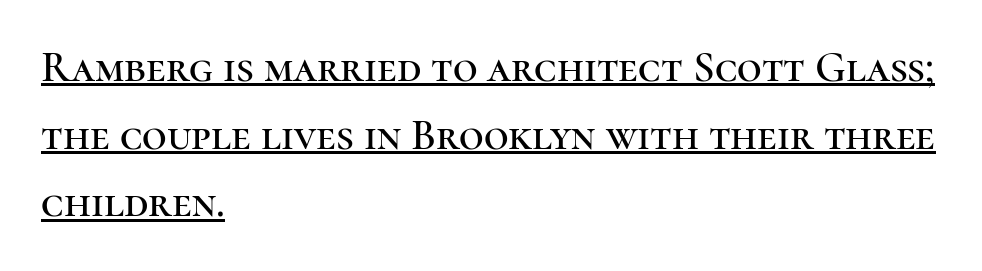
The image shows 43 px serif type, upright; set left-aligned, normal line spacing (1.57x), normal letter spacing, underlined; high stroke contrast and a medium x-height.
